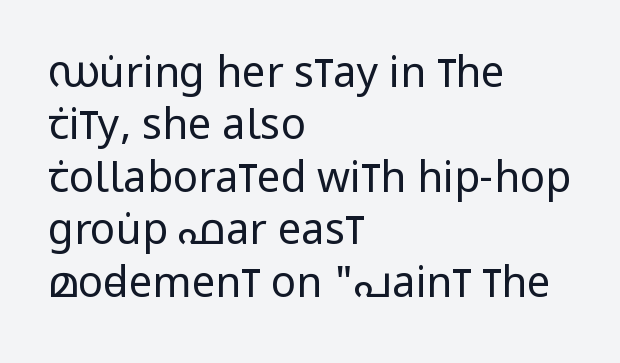
Q: Is the text bold? A: No.
Q: Is the text italic (slanted)? A: No, it is upright.
Q: Is the typeface a serif or a sans-serif typeface? A: Sans-serif.
Q: Is the text underlined? A: No.
Q: How is the paragraph aligned? A: Left-aligned.
Q: Is the spacing between letters normal or unusually wide? A: Normal.
Q: Is the spacing between lines tight, normal or loose? A: Normal.
Q: Width (condensed, normal, or wide)? A: Condensed.
Q: Stroke contrast? A: Low.
Q: x-height? A: Large.
Q: Monospaced? A: No.
